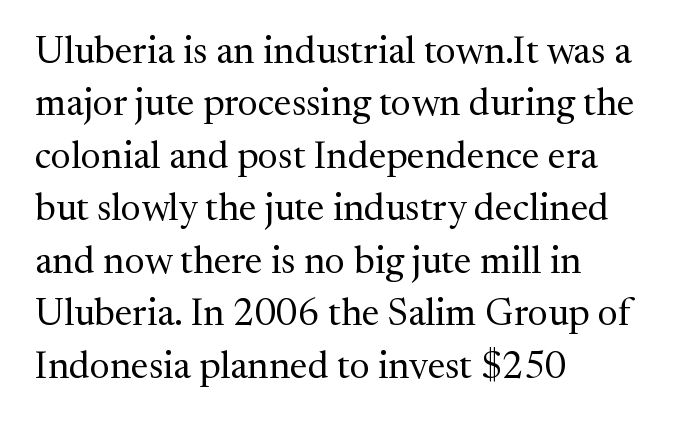
The image shows 38 px regular-weight serif type, upright; set left-aligned, normal line spacing (1.38x), normal letter spacing, not underlined; medium stroke contrast and a medium x-height.
